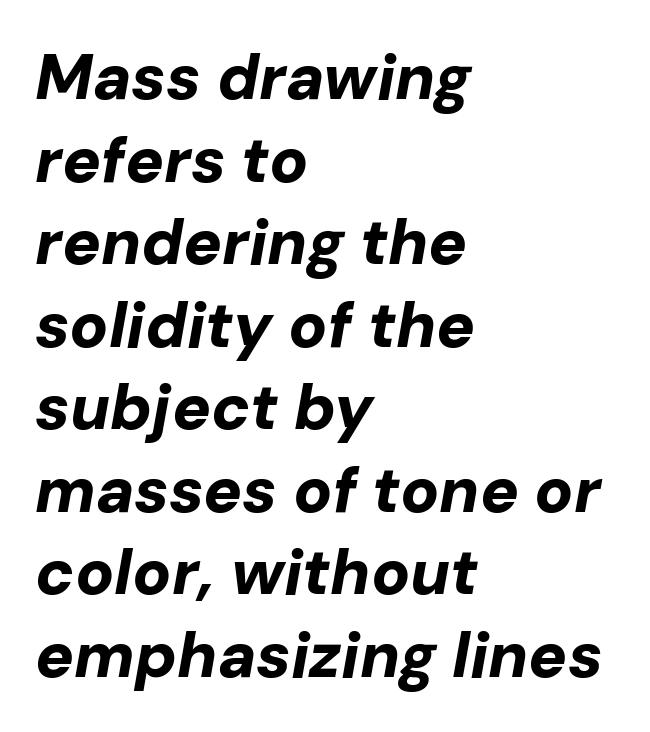
{"italic": "yes", "lean": "right", "slant_degrees": 10, "bold": "yes", "weight": "bold", "width": "normal", "stroke_contrast": "low", "x_height": "medium", "monospaced": "no", "underline": "no", "align": "left", "line_spacing": "normal", "line_spacing_ratio": 1.29, "letter_spacing": "normal", "letter_spacing_em": 0.0, "glyph_px": 64}
